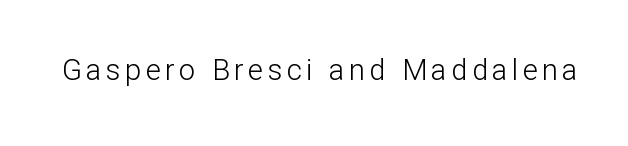
The string is rendered with underlining switched off. Weight: not bold — regular or lighter. The specimen reads as upright at a glance. Spacing verdict: proportional, widths tailored to each character.
